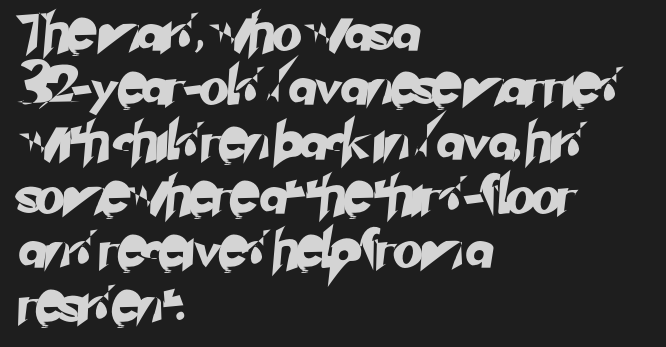
Q: Is the typeface a serif or a sans-serif typeface? A: Sans-serif.
Q: Is the text underlined? A: No.
Q: How is the paragraph aligned? A: Left-aligned.
Q: Is the spacing between letters normal or unusually wide? A: Normal.
Q: Is the spacing between lines tight, normal or loose? A: Normal.
Q: Width (condensed, normal, or wide)? A: Normal.
Q: Stroke contrast? A: Low.
Q: x-height? A: Small.
Q: Monospaced? A: No.
